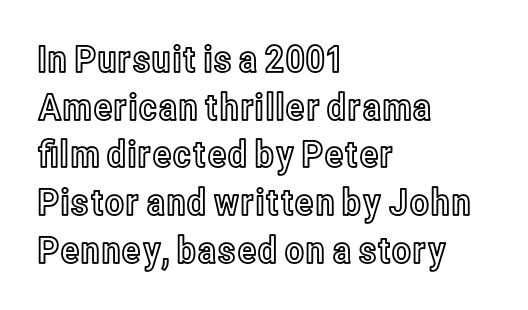
Q: Is the text italic (slanted)? A: No, it is upright.
Q: Is the text underlined? A: No.
Q: How is the paragraph aligned? A: Left-aligned.
Q: Is the spacing between letters normal or unusually wide? A: Normal.
Q: Is the spacing between lines tight, normal or loose? A: Normal.
Q: Width (condensed, normal, or wide)? A: Condensed.
Q: x-height? A: Medium.
Q: Monospaced? A: No.
